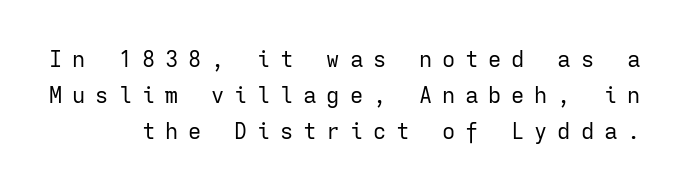
The passage shown has open, widely tracked lettering throughout. The lettering holds an erect, upright posture throughout. Anything drawn beneath the words? Only blank space. The typeface has the unassuming heft of standard copy or less. In terms of leading, this rendering sits right in the middle.
